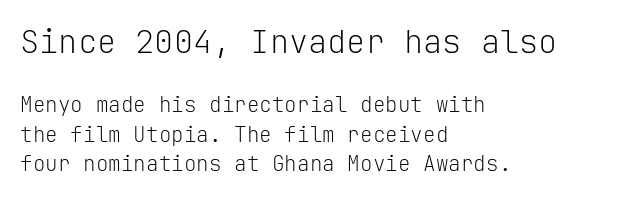
The image shows 32 px light sans-serif type, upright, monospaced; set left-aligned, normal line spacing (1.4x), normal letter spacing, not underlined; the first (top) block is 1.52x larger; low stroke contrast and a medium x-height.
